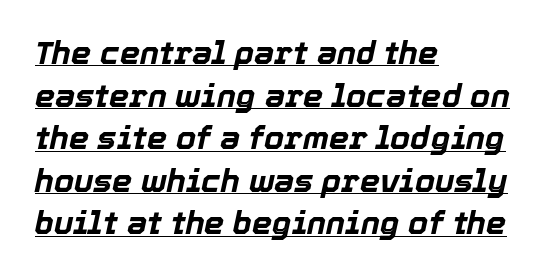
The image shows 32 px bold type, italic (leaning right); set left-aligned, normal line spacing (1.33x), normal letter spacing, underlined; a medium x-height.
